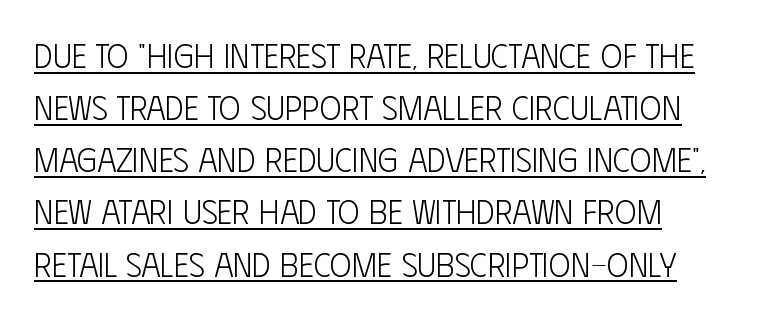
The image shows 33 px light, condensed sans-serif type, upright; set normal line spacing (1.58x), normal letter spacing, underlined; low stroke contrast and a large x-height.
